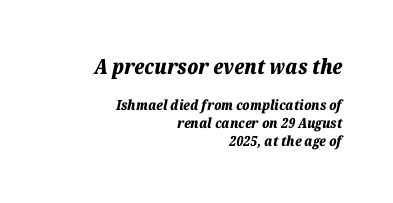
The image shows 21 px bold type, italic (leaning right); set right-aligned, normal line spacing (1.29x), normal letter spacing, not underlined; the first (top) block is 1.5x larger.
